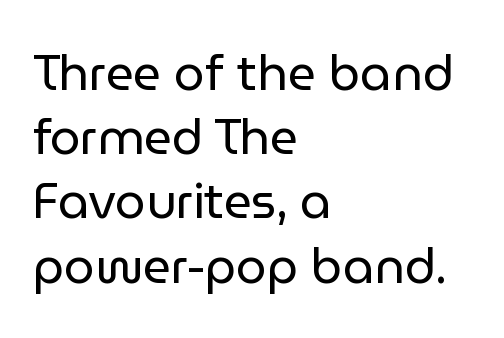
{"serif": "no", "italic": "no", "bold": "no", "weight": "regular", "width": "normal", "stroke_contrast": "low", "x_height": "medium", "monospaced": "no", "underline": "no", "align": "left", "line_spacing": "normal", "line_spacing_ratio": 1.31, "letter_spacing": "normal", "letter_spacing_em": 0.0, "glyph_px": 49}
